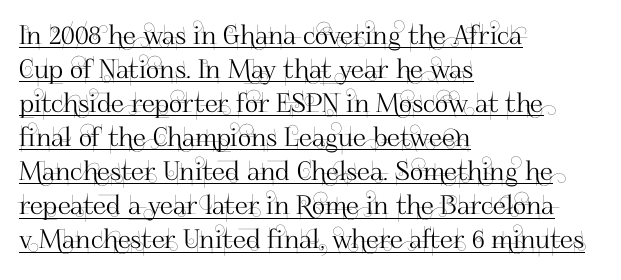
{"italic": "no", "underline": "yes", "align": "left", "line_spacing": "normal", "line_spacing_ratio": 1.31, "letter_spacing": "normal", "letter_spacing_em": 0.0, "glyph_px": 26}
